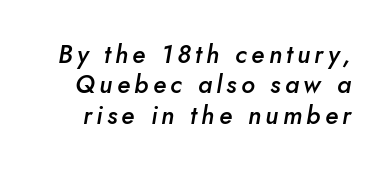
Quick note: italic. Bare-footed words on every line. The sample has been set in demibold, a notch under bold.
